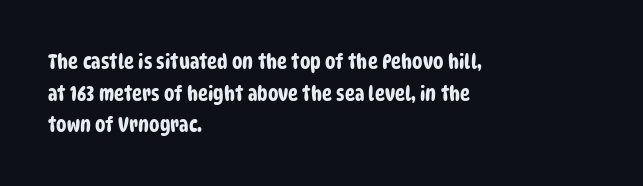
The image shows 21 px text type; set left-aligned, normal line spacing (1.51x), normal letter spacing, not underlined.
